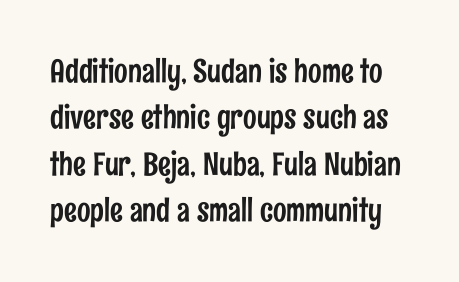
{"serif": "no", "italic": "no", "width": "condensed", "stroke_contrast": "low", "x_height": "medium", "monospaced": "no", "underline": "no", "line_spacing": "normal", "line_spacing_ratio": 1.45, "letter_spacing": "normal", "letter_spacing_em": 0.0, "glyph_px": 32}
